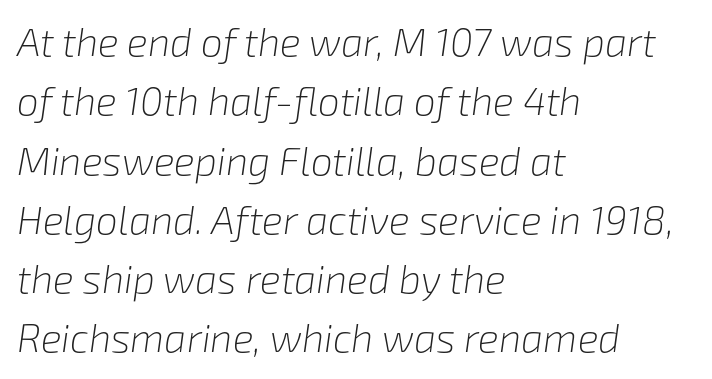
The face looks like a standard text weight, possibly lighter. In terms of leading, this rendering sits right in the middle. Slant detected: the letters are inclined. The passage shown has conventional tracking throughout. Typeset ragged right — the left edge is the straight one.
